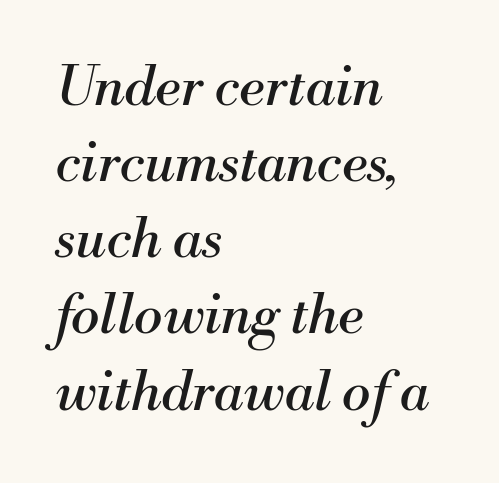
The image shows 54 px regular-weight serif type, italic (leaning right); set left-aligned, normal line spacing (1.41x), normal letter spacing, not underlined; medium stroke contrast and a small x-height.
